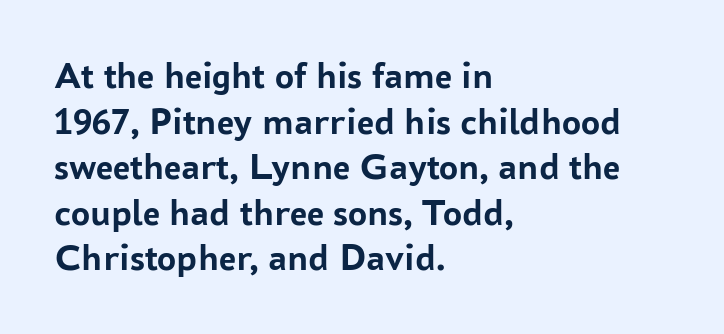
Q: Is the text bold? A: Yes.
Q: Is the text italic (slanted)? A: No, it is upright.
Q: Is the typeface a serif or a sans-serif typeface? A: Sans-serif.
Q: Is the text underlined? A: No.
Q: How is the paragraph aligned? A: Left-aligned.
Q: Is the spacing between letters normal or unusually wide? A: Normal.
Q: Width (condensed, normal, or wide)? A: Normal.
Q: Stroke contrast? A: Low.
Q: x-height? A: Medium.
Q: Monospaced? A: No.
